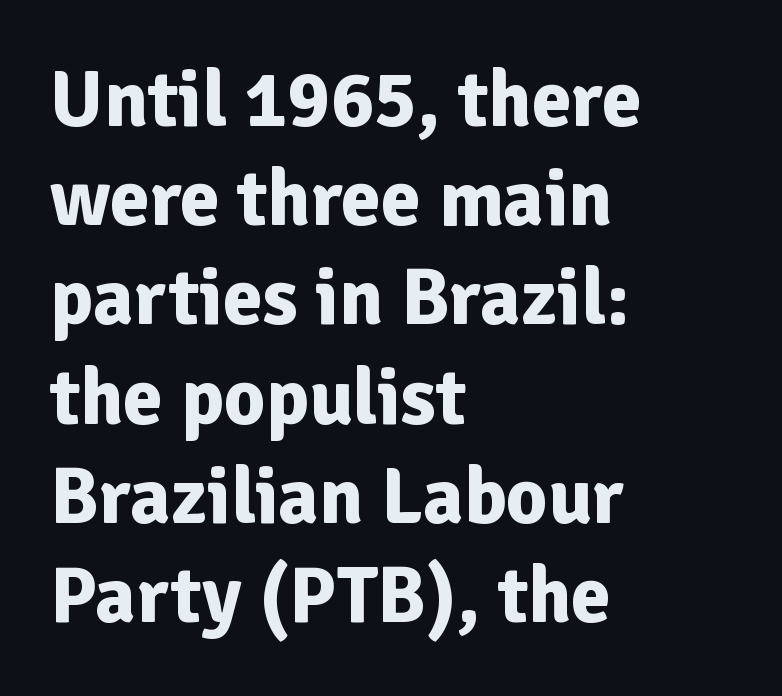
Q: Is the text bold? A: Yes.
Q: Is the text italic (slanted)? A: No, it is upright.
Q: Is the typeface a serif or a sans-serif typeface? A: Sans-serif.
Q: Is the text underlined? A: No.
Q: How is the paragraph aligned? A: Left-aligned.
Q: Is the spacing between letters normal or unusually wide? A: Normal.
Q: Width (condensed, normal, or wide)? A: Normal.
Q: Stroke contrast? A: Low.
Q: x-height? A: Medium.
Q: Monospaced? A: No.
